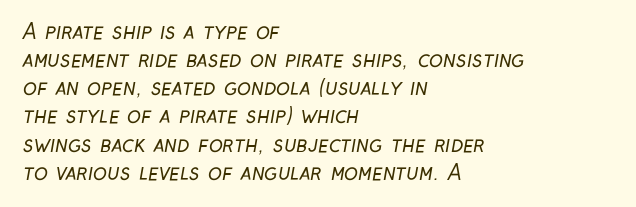
Q: Is the text bold? A: No.
Q: Is the text underlined? A: No.
Q: How is the paragraph aligned? A: Left-aligned.
Q: Is the spacing between letters normal or unusually wide? A: Normal.
Q: Is the spacing between lines tight, normal or loose? A: Normal.
